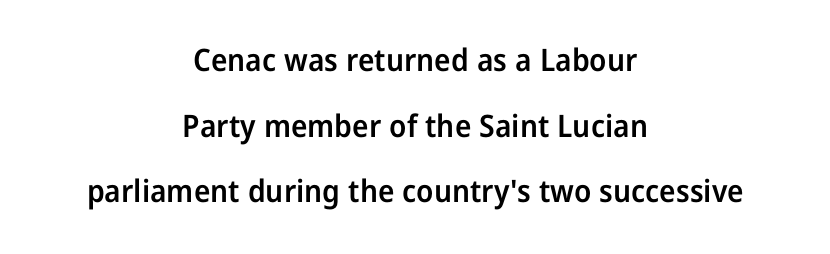
Q: Is the text bold? A: Semi-bold.
Q: Is the text italic (slanted)? A: No, it is upright.
Q: Is the typeface a serif or a sans-serif typeface? A: Sans-serif.
Q: Is the text underlined? A: No.
Q: How is the paragraph aligned? A: Centered.
Q: Is the spacing between letters normal or unusually wide? A: Normal.
Q: Is the spacing between lines tight, normal or loose? A: Loose.
Q: Width (condensed, normal, or wide)? A: Normal.
Q: Stroke contrast? A: Low.
Q: x-height? A: Medium.
Q: Monospaced? A: No.
